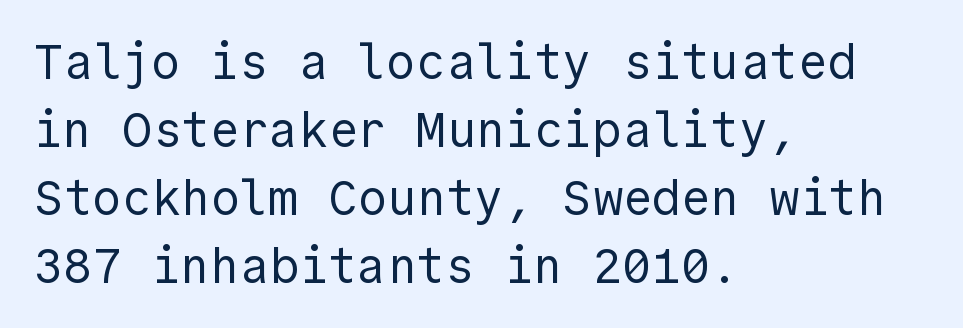
Does the type have serifs? No, each stem ends abruptly. One glance says typical: line gaps are just what's usual. The lettering stays uniformly vertical, giving the passage a roman look. Look at the tracking — it's just the regular setting, nothing added. On a weight scale, this lands at 450 or below. Each line starts at the same left margin while the right side varies.
